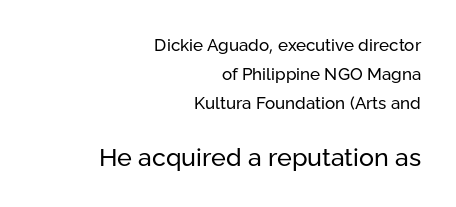
{"italic": "no", "bold": "no", "underline": "no", "align": "right", "line_spacing": "normal", "line_spacing_ratio": 1.7, "letter_spacing": "normal", "letter_spacing_em": 0.0, "larger_block": "second", "size_ratio": 1.47, "glyph_px": 25}
